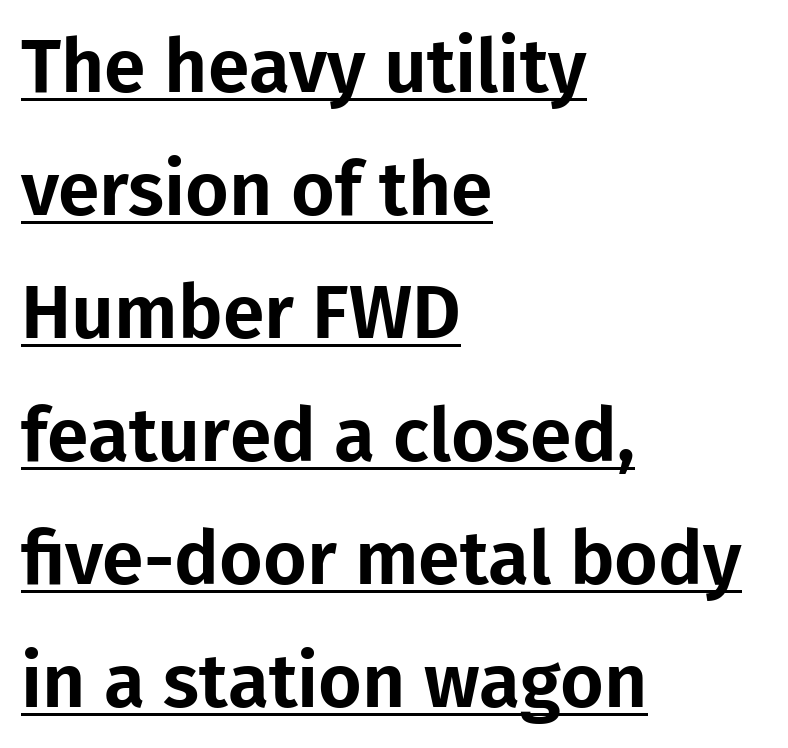
{"serif": "no", "italic": "no", "width": "normal", "stroke_contrast": "low", "x_height": "medium", "monospaced": "no", "underline": "yes", "align": "left", "line_spacing": "normal", "line_spacing_ratio": 1.64, "letter_spacing": "normal", "letter_spacing_em": 0.0, "glyph_px": 75}
